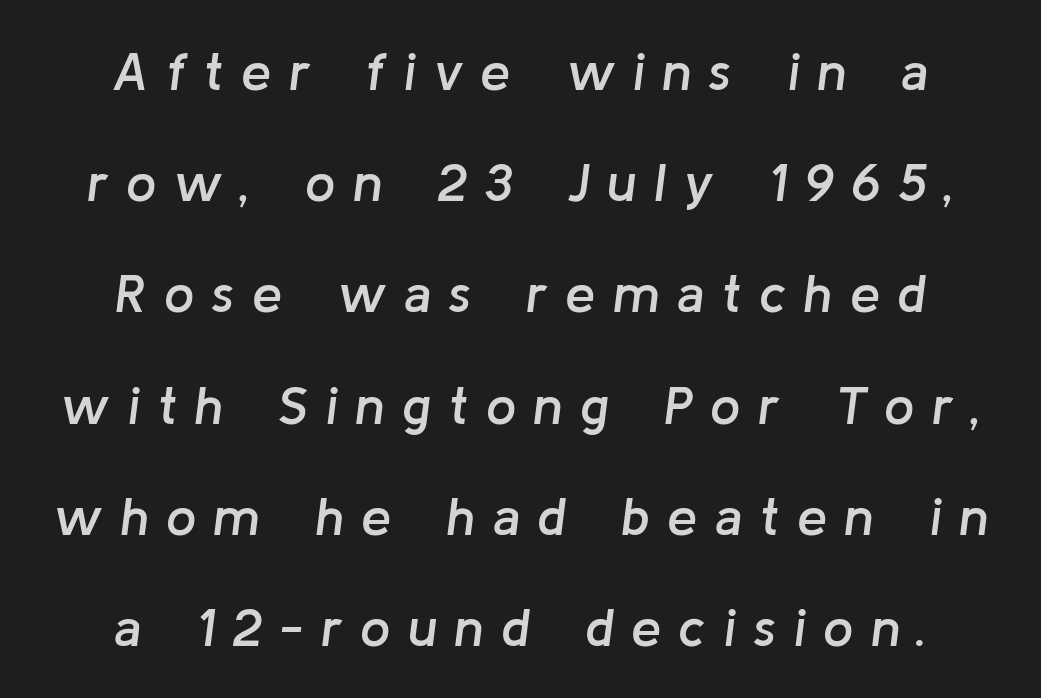
Spacing between characters has been opened up far beyond the box default. The passage shown is typed in a proportional face where columns would drift. Moderately thickened strokes mark this as semibold type. Quick note: underline off.
